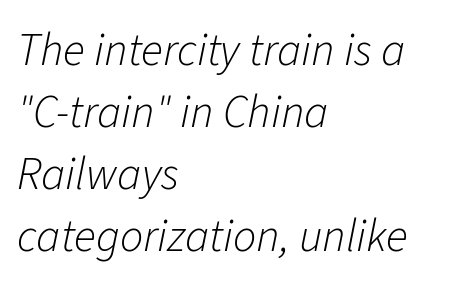
The image shows 46 px light type, italic (leaning right); set left-aligned, normal line spacing (1.35x), normal letter spacing, not underlined; low stroke contrast and a medium x-height.
